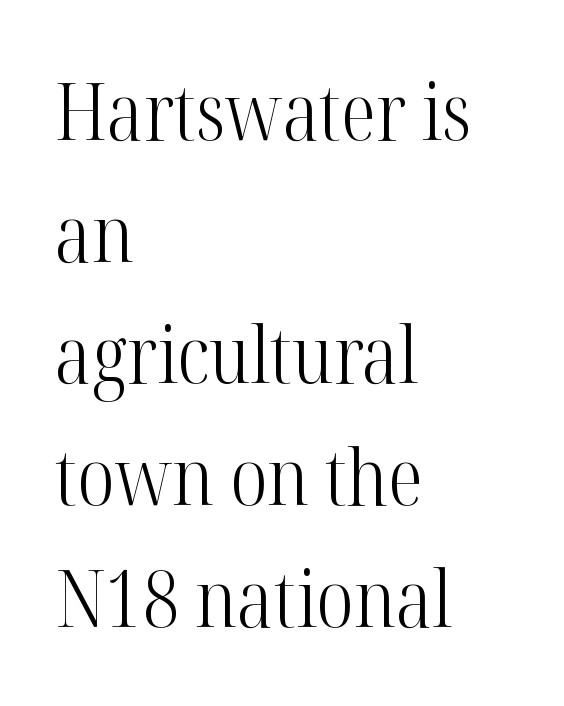
{"serif": "yes", "italic": "no", "bold": "no", "weight": "light", "width": "condensed", "stroke_contrast": "high", "x_height": "medium", "monospaced": "no", "underline": "no", "align": "left", "line_spacing": "normal", "line_spacing_ratio": 1.54, "letter_spacing": "normal", "letter_spacing_em": 0.0, "glyph_px": 79}
